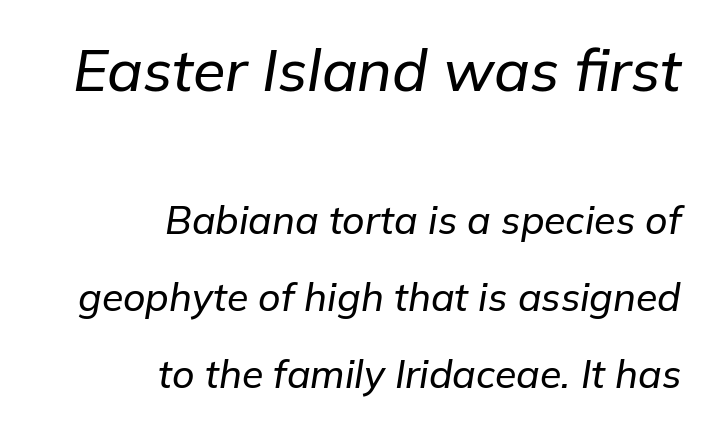
Whoever set this made the first block the dominant, larger element. Compared with typical paragraphs, the rows here are farther apart. This sample has the flowing, uneven cadence of proportional lettering. Tracking value appears to be zero — textbook default spacing. This rendering features lettering with no underline.
